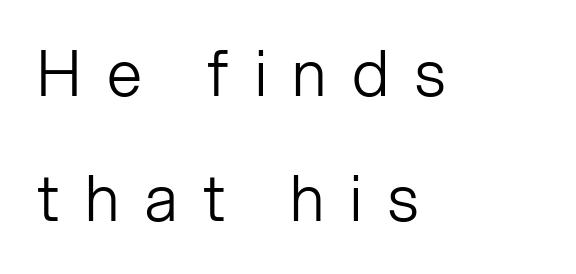
If you drew a line through each stem, it would be perfectly vertical. Compared with typical paragraphs, the rows here are farther apart. Bare-footed words on every line. The letterforms stand isolated, each surrounded by extra space. The rag falls on the right side of this text block. Character widths vary here, with narrow letters taking less room than wide ones.
